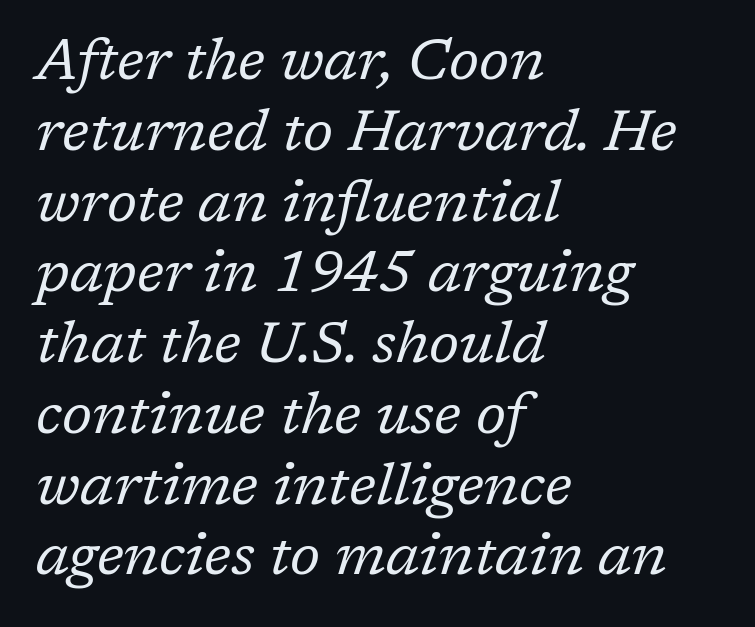
The image shows 58 px regular-weight serif type, italic (leaning right); set left-aligned, line spacing 1.22x, normal letter spacing, not underlined; low stroke contrast and a medium x-height.
